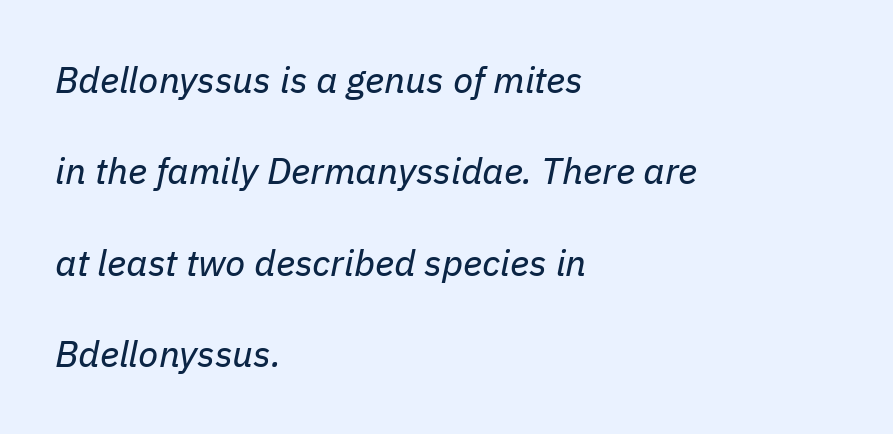
{"italic": "yes", "lean": "right", "slant_degrees": 11, "bold": "no", "weight": "regular", "width": "normal", "stroke_contrast": "low", "x_height": "medium", "monospaced": "no", "underline": "no", "align": "left", "line_spacing": "loose", "line_spacing_ratio": 2.47, "letter_spacing": "normal", "letter_spacing_em": 0.0, "glyph_px": 37}
